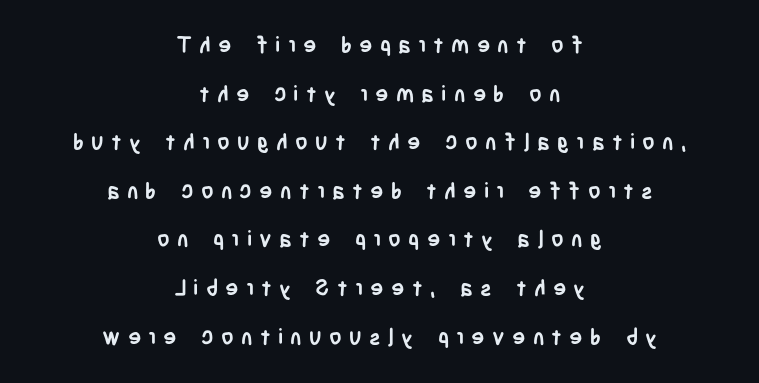
{"italic": "no", "bold": "yes", "underline": "no", "align": "center", "line_spacing": "loose", "line_spacing_ratio": 2.21, "letter_spacing": "wide", "letter_spacing_em": 0.33, "glyph_px": 22}
